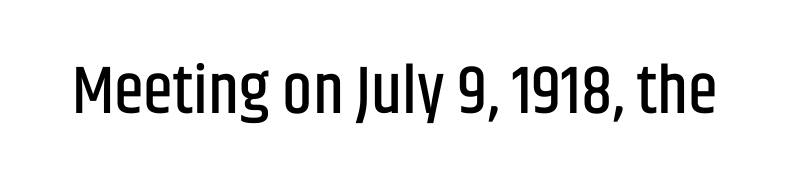
{"serif": "no", "italic": "no", "width": "condensed", "stroke_contrast": "low", "x_height": "large", "monospaced": "no", "underline": "no", "letter_spacing": "normal", "letter_spacing_em": 0.0, "glyph_px": 68}
